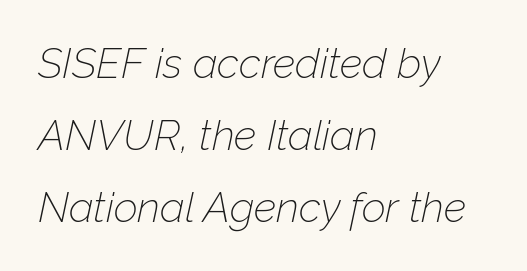
The image shows 42 px thin type, italic (leaning right); set left-aligned, line spacing 1.72x, normal letter spacing, not underlined; low stroke contrast and a medium x-height.
